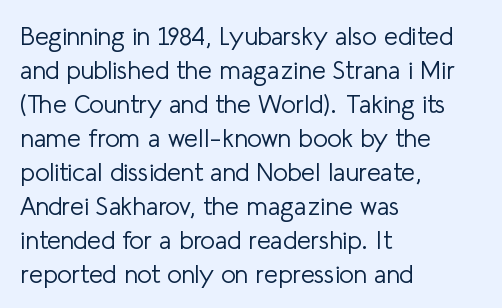
{"italic": "no", "bold": "no", "underline": "no", "align": "left", "line_spacing": "normal", "line_spacing_ratio": 1.36, "letter_spacing": "normal", "letter_spacing_em": 0.0, "glyph_px": 25}
